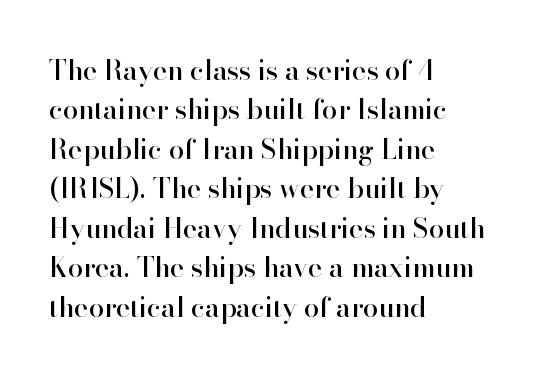
{"italic": "no", "underline": "no", "align": "left", "line_spacing": "normal", "line_spacing_ratio": 1.46, "letter_spacing": "normal", "letter_spacing_em": 0.0, "glyph_px": 27}
